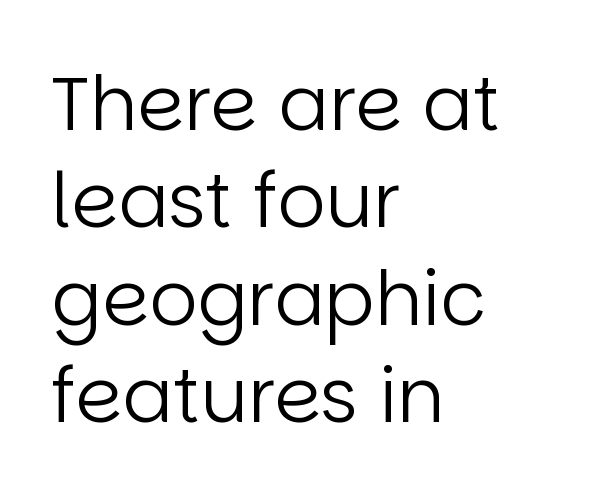
{"serif": "no", "italic": "no", "bold": "no", "weight": "regular", "width": "normal", "stroke_contrast": "low", "x_height": "large", "monospaced": "no", "underline": "no", "align": "left", "line_spacing": "normal", "line_spacing_ratio": 1.3, "letter_spacing": "normal", "letter_spacing_em": 0.0, "glyph_px": 75}
